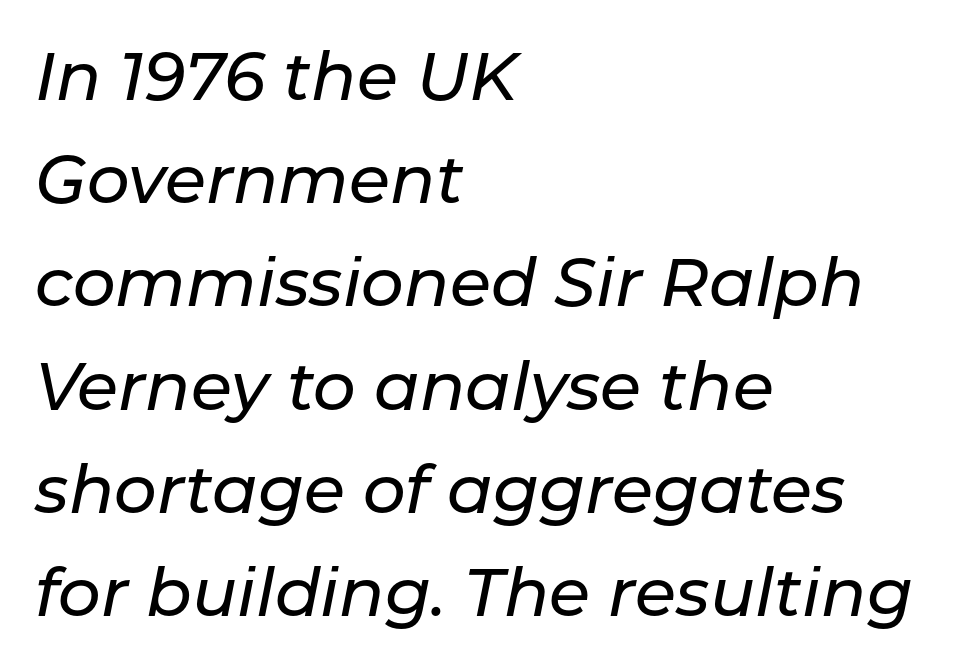
Q: Is the text italic (slanted)? A: Yes, it leans right by about 11 degrees.
Q: Is the text underlined? A: No.
Q: How is the paragraph aligned? A: Left-aligned.
Q: Is the spacing between letters normal or unusually wide? A: Normal.
Q: Is the spacing between lines tight, normal or loose? A: Normal.
Q: Width (condensed, normal, or wide)? A: Normal.
Q: Stroke contrast? A: Low.
Q: x-height? A: Medium.
Q: Monospaced? A: No.
